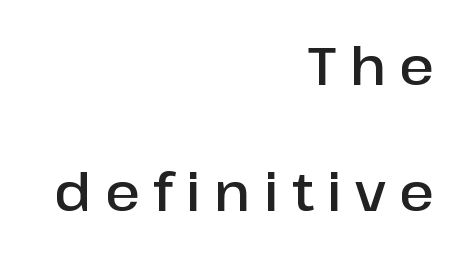
Stroke thickness is moderately raised; the sample reads as semibold. Ascenders rise straight up at ninety degrees. Think of a printed novel: that variable character pitch is what you see here. A clean baseline with only descenders dipping below it.
